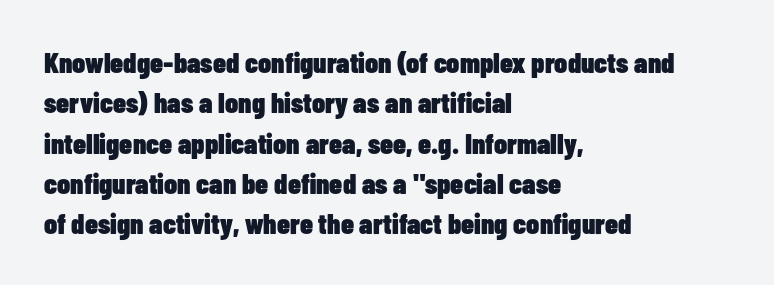
Q: Is the text bold? A: Yes.
Q: Is the text italic (slanted)? A: No, it is upright.
Q: Is the typeface a serif or a sans-serif typeface? A: Sans-serif.
Q: Is the text underlined? A: No.
Q: How is the paragraph aligned? A: Left-aligned.
Q: Is the spacing between letters normal or unusually wide? A: Normal.
Q: Is the spacing between lines tight, normal or loose? A: Normal.
Q: Width (condensed, normal, or wide)? A: Condensed.
Q: Stroke contrast? A: Low.
Q: x-height? A: Medium.
Q: Monospaced? A: No.
